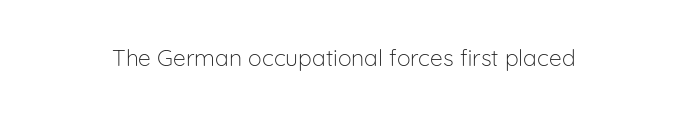
Q: Is the text bold? A: No.
Q: Is the text italic (slanted)? A: No, it is upright.
Q: Is the text underlined? A: No.
Q: Is the spacing between letters normal or unusually wide? A: Normal.
